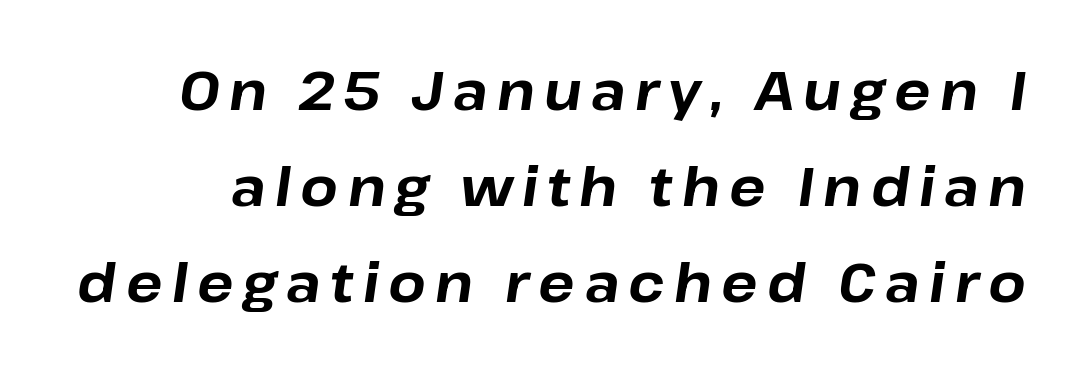
The image shows 54 px bold type, italic (leaning right); set line spacing 1.78x, not underlined; low stroke contrast and a medium x-height.
